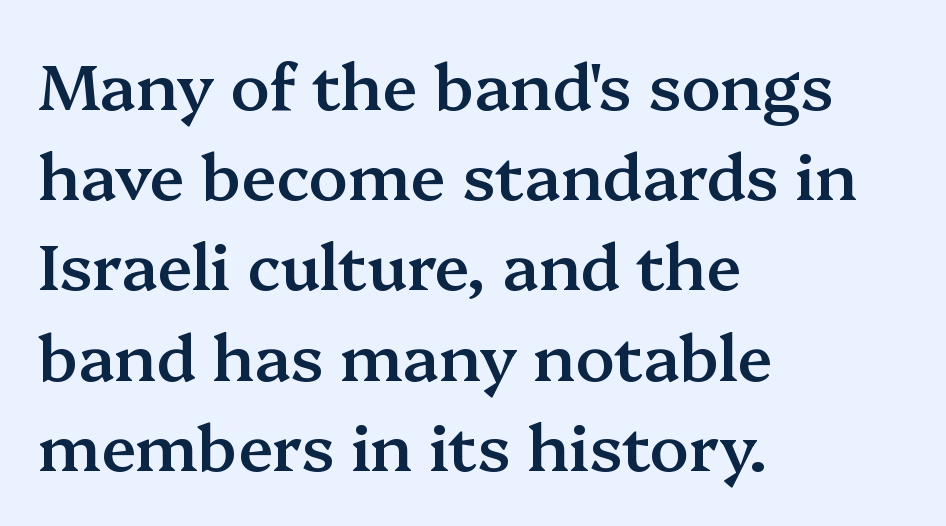
Q: Is the text bold? A: Semi-bold.
Q: Is the text italic (slanted)? A: No, it is upright.
Q: Is the typeface a serif or a sans-serif typeface? A: Serif.
Q: Is the text underlined? A: No.
Q: How is the paragraph aligned? A: Left-aligned.
Q: Is the spacing between letters normal or unusually wide? A: Normal.
Q: Is the spacing between lines tight, normal or loose? A: Normal.
Q: Width (condensed, normal, or wide)? A: Normal.
Q: Stroke contrast? A: Medium.
Q: x-height? A: Medium.
Q: Monospaced? A: No.
